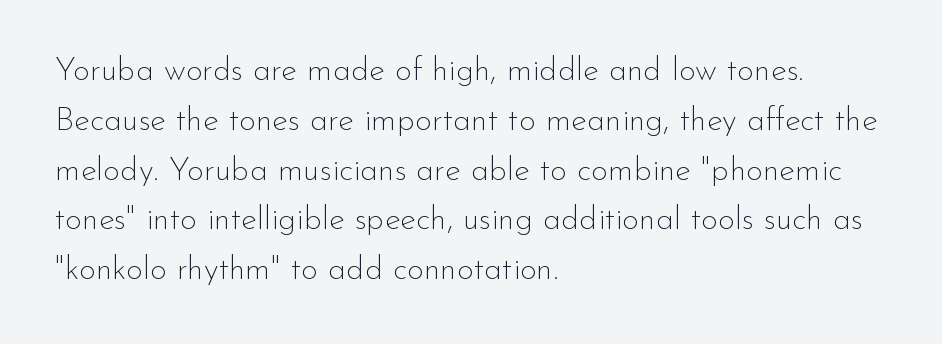
{"serif": "no", "italic": "no", "bold": "no", "weight": "thin", "width": "normal", "stroke_contrast": "low", "x_height": "small", "monospaced": "no", "underline": "no", "align": "left", "line_spacing": "normal", "line_spacing_ratio": 1.51, "letter_spacing": "normal", "letter_spacing_em": 0.0, "glyph_px": 33}
